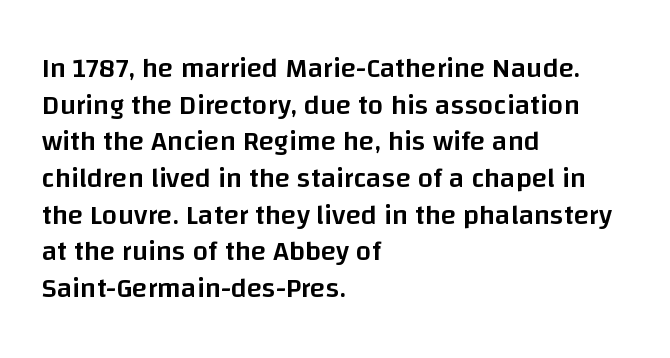
Q: Is the text bold? A: Semi-bold.
Q: Is the text italic (slanted)? A: No, it is upright.
Q: Is the typeface a serif or a sans-serif typeface? A: Sans-serif.
Q: Is the text underlined? A: No.
Q: How is the paragraph aligned? A: Left-aligned.
Q: Is the spacing between letters normal or unusually wide? A: Normal.
Q: Is the spacing between lines tight, normal or loose? A: Normal.
Q: Width (condensed, normal, or wide)? A: Normal.
Q: Stroke contrast? A: Low.
Q: x-height? A: Large.
Q: Monospaced? A: No.
